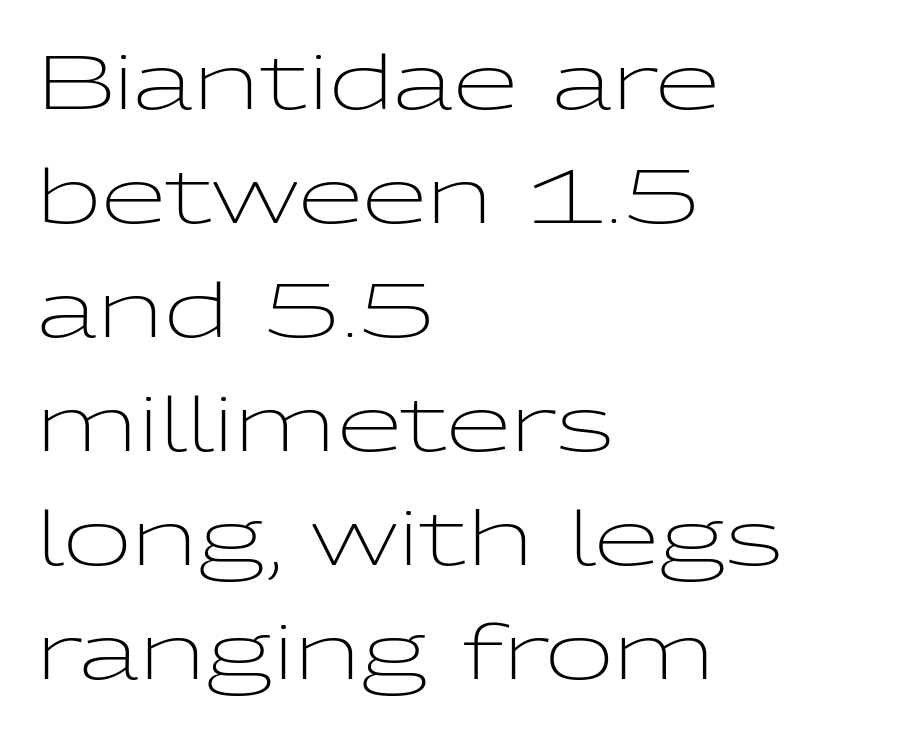
The image shows 75 px light, wide sans-serif type, upright; set left-aligned, normal line spacing (1.52x), normal letter spacing, not underlined; low stroke contrast and a medium x-height.
